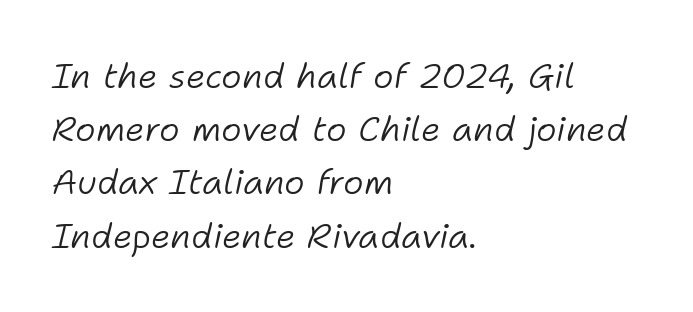
{"italic": "yes", "lean": "right", "slant_degrees": 11, "bold": "no", "weight": "light", "width": "normal", "stroke_contrast": "low", "x_height": "medium", "monospaced": "no", "underline": "no", "align": "left", "line_spacing": "normal", "line_spacing_ratio": 1.52, "letter_spacing": "normal", "letter_spacing_em": 0.0, "glyph_px": 35}
